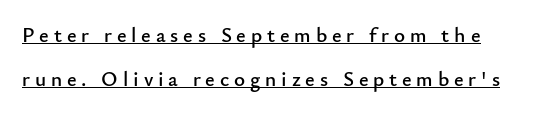
The image shows 21 px text type, upright; set left-aligned, loose line spacing (2.08x), unusually wide letter spacing (+0.23 em), underlined.
